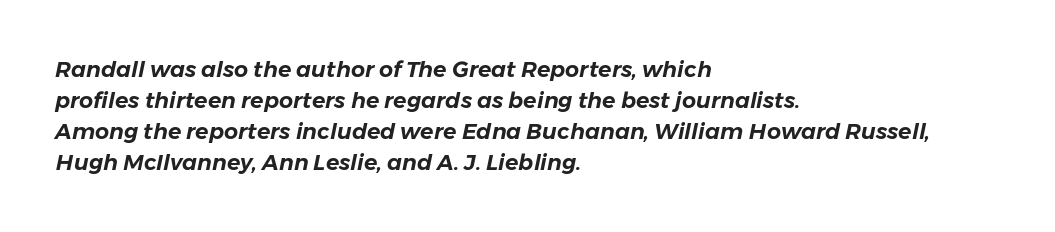
The image shows 22 px text type, italic (leaning right); set left-aligned, normal line spacing (1.41x), normal letter spacing, not underlined.
